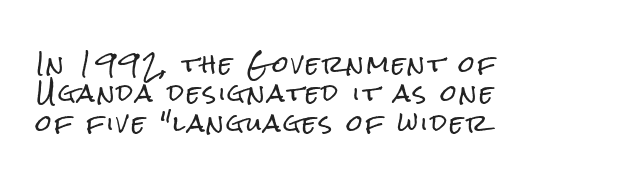
{"italic": "no", "underline": "no", "align": "left", "line_spacing": "normal", "line_spacing_ratio": 1.28, "glyph_px": 23}
